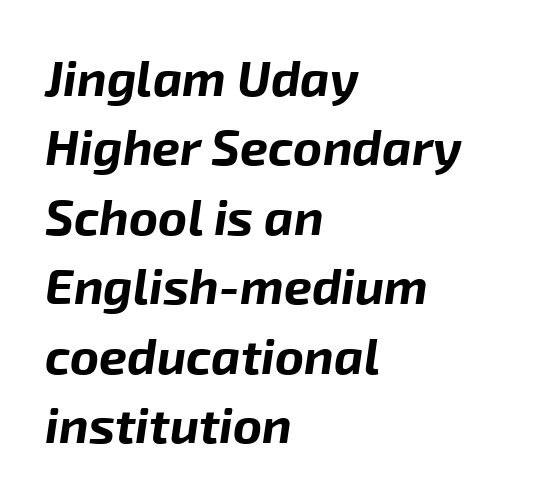
{"italic": "yes", "lean": "right", "slant_degrees": 8, "bold": "yes", "weight": "bold", "width": "normal", "stroke_contrast": "low", "x_height": "medium", "monospaced": "no", "underline": "no", "align": "left", "line_spacing": "normal", "line_spacing_ratio": 1.39, "letter_spacing": "normal", "letter_spacing_em": 0.0, "glyph_px": 50}
